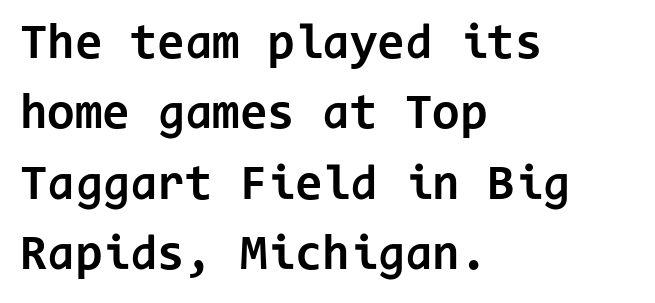
The specimen omits any rule beneath the text block's lines. No feet cap the strokes, marking this as sans-serif type. Short and long lines alike share a common starting point at left. Plenty of ink on the page — the face is bold. The tracking reads as untouched default to a designer's eye.
